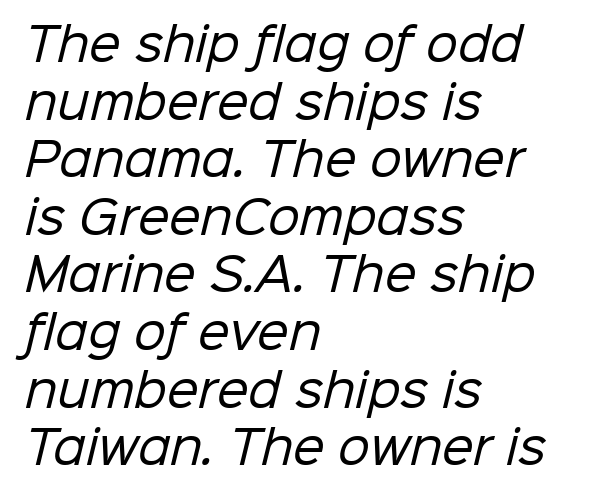
Q: Is the text bold? A: No.
Q: Is the typeface a serif or a sans-serif typeface? A: Sans-serif.
Q: Is the text underlined? A: No.
Q: How is the paragraph aligned? A: Left-aligned.
Q: Is the spacing between letters normal or unusually wide? A: Normal.
Q: Is the spacing between lines tight, normal or loose? A: Normal.
Q: Width (condensed, normal, or wide)? A: Normal.
Q: Stroke contrast? A: Low.
Q: x-height? A: Medium.
Q: Monospaced? A: No.
